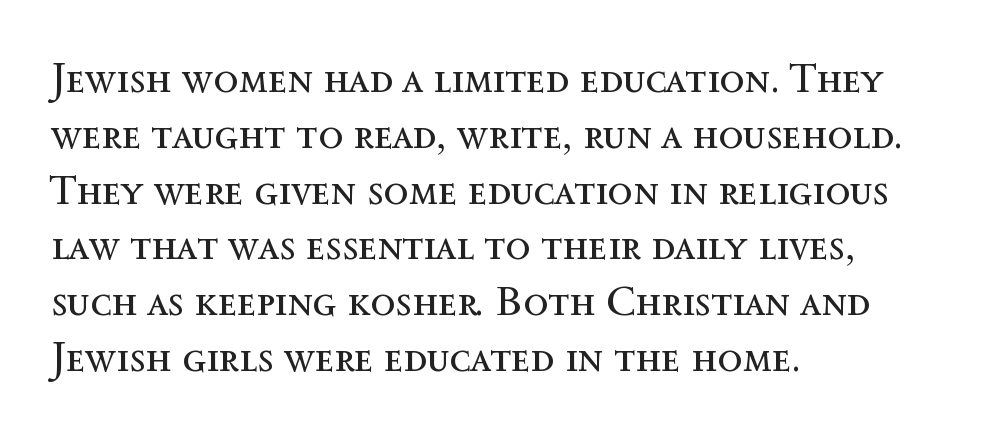
{"italic": "no", "bold": "no", "weight": "regular", "width": "normal", "x_height": "medium", "monospaced": "no", "underline": "no", "align": "left", "line_spacing": "normal", "line_spacing_ratio": 1.36, "letter_spacing": "normal", "letter_spacing_em": 0.0, "glyph_px": 41}
